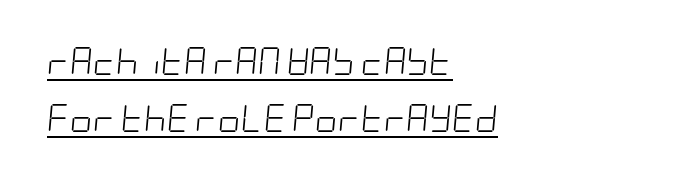
{"italic": "yes", "lean": "right", "slant_degrees": 5, "bold": "no", "weight": "light", "width": "condensed", "stroke_contrast": "low", "x_height": "large", "underline": "yes", "align": "left", "line_spacing": "loose", "line_spacing_ratio": 2.04, "letter_spacing": "normal", "letter_spacing_em": 0.0, "glyph_px": 28}
